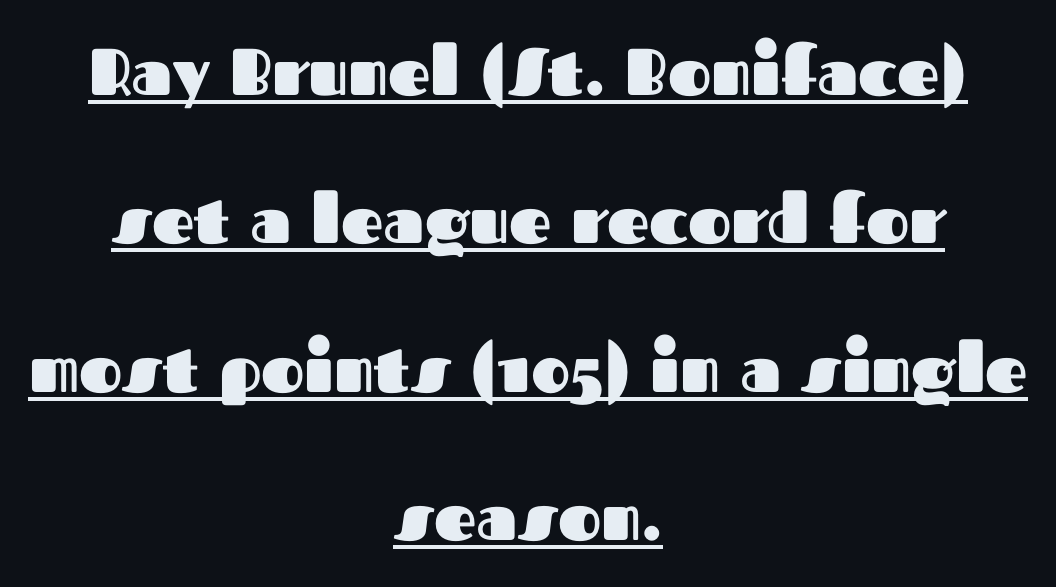
{"serif": "no", "italic": "no", "bold": "yes", "weight": "heavy", "width": "normal", "stroke_contrast": "medium", "x_height": "medium", "monospaced": "no", "underline": "yes", "align": "center", "line_spacing": "loose", "line_spacing_ratio": 2.25, "letter_spacing": "normal", "letter_spacing_em": 0.0, "glyph_px": 66}
